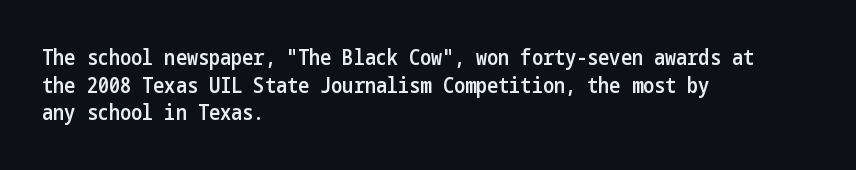
The image shows 21 px text type, upright; set left-aligned, normal line spacing (1.32x), normal letter spacing, not underlined.
